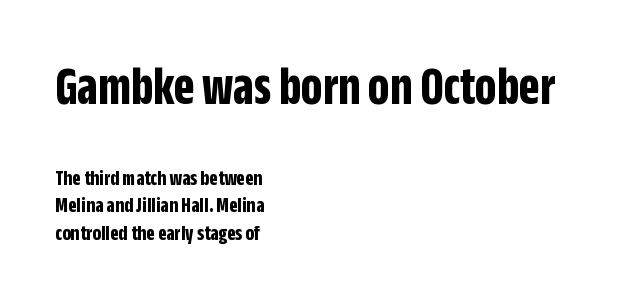
The string is rendered with underlining switched off. The paragraph has a hard left edge and a soft right edge. This sample uses a sans-serif face. Italic: no, the glyphs are upright roman. This layout puts the oversized block above and the modest block below. Character widths vary here, with narrow letters taking less room than wide ones.
